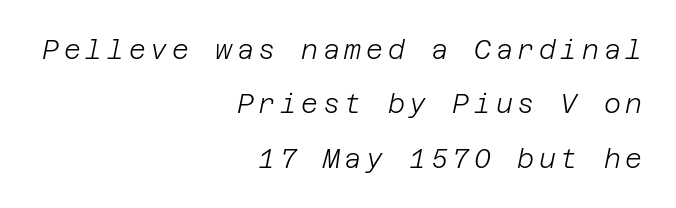
Q: Is the text bold? A: No.
Q: Is the text italic (slanted)? A: Yes, it leans right by about 12 degrees.
Q: Is the text underlined? A: No.
Q: How is the paragraph aligned? A: Right-aligned.
Q: Is the spacing between lines tight, normal or loose? A: Loose.
